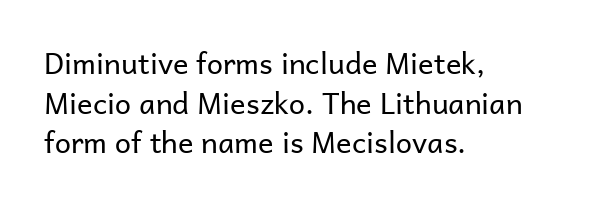
The image shows 29 px regular-weight sans-serif type, upright; set left-aligned, normal line spacing (1.37x), normal letter spacing, not underlined; low stroke contrast and a medium x-height.
